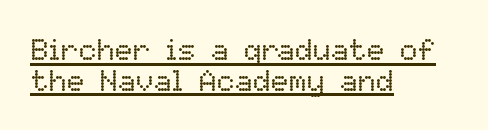
Here the designer chose a conventional face with non-uniform glyph widths. Which margin do the lines hug? The left one — the right edge is uneven. Weight: regular or lighter. The lettering is marked with a stroke running underneath it. A typesetter would mark this as roman, not italic. Look at the tracking — it's just the regular setting, nothing added.
